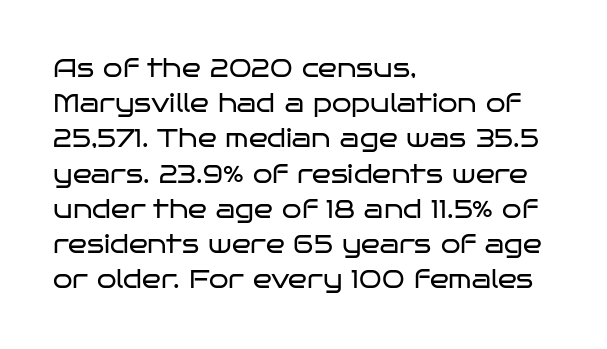
Q: Is the text bold? A: No.
Q: Is the text italic (slanted)? A: No, it is upright.
Q: Is the text underlined? A: No.
Q: How is the paragraph aligned? A: Left-aligned.
Q: Is the spacing between letters normal or unusually wide? A: Normal.
Q: Is the spacing between lines tight, normal or loose? A: Normal.
